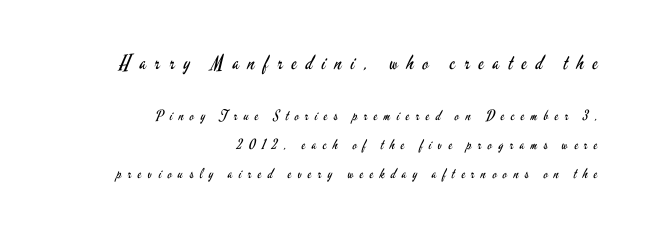
{"bold": "no", "underline": "no", "align": "right", "line_spacing": "loose", "line_spacing_ratio": 2.07, "letter_spacing": "wide", "letter_spacing_em": 0.45, "larger_block": "first", "size_ratio": 1.43, "glyph_px": 20}
